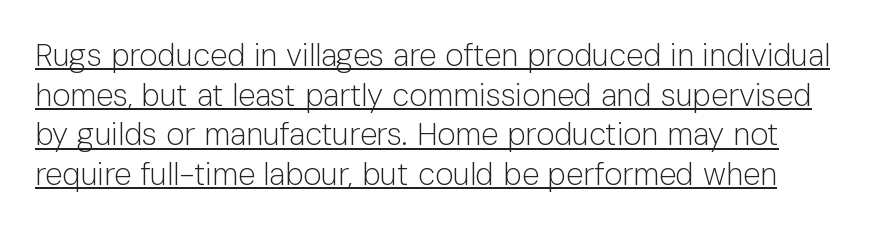
Honestly, the row spacing looks completely unremarkable. The rendering shows plain stroke endings on the letterforms — a sans-serif design. The face used here appears with an underline applied. This sample has the flowing, uneven cadence of proportional lettering.
